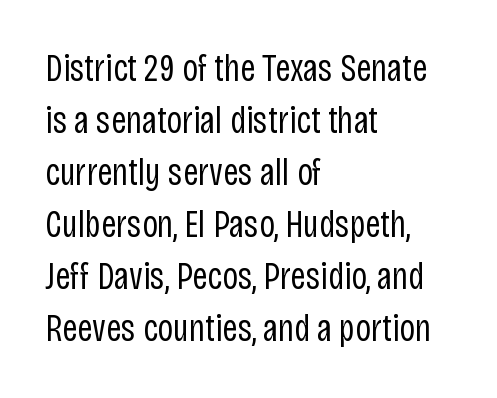
Q: Is the text bold? A: No.
Q: Is the text italic (slanted)? A: No, it is upright.
Q: Is the typeface a serif or a sans-serif typeface? A: Sans-serif.
Q: Is the text underlined? A: No.
Q: How is the paragraph aligned? A: Left-aligned.
Q: Is the spacing between letters normal or unusually wide? A: Normal.
Q: Is the spacing between lines tight, normal or loose? A: Normal.
Q: Width (condensed, normal, or wide)? A: Condensed.
Q: Stroke contrast? A: Low.
Q: x-height? A: Large.
Q: Monospaced? A: No.
